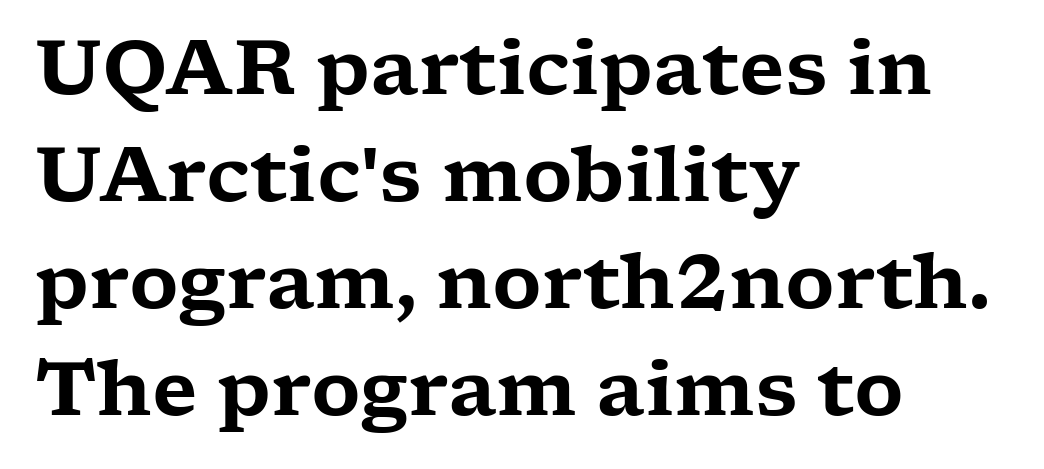
Q: Is the text italic (slanted)? A: No, it is upright.
Q: Is the typeface a serif or a sans-serif typeface? A: Serif.
Q: Is the text underlined? A: No.
Q: How is the paragraph aligned? A: Left-aligned.
Q: Is the spacing between letters normal or unusually wide? A: Normal.
Q: Is the spacing between lines tight, normal or loose? A: Normal.
Q: Width (condensed, normal, or wide)? A: Wide.
Q: Stroke contrast? A: Low.
Q: x-height? A: Medium.
Q: Monospaced? A: No.
